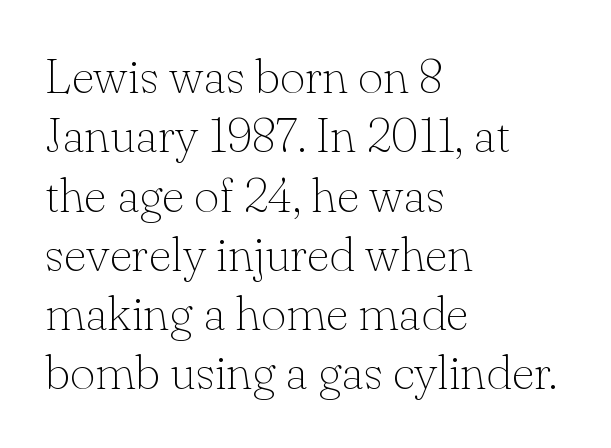
The image shows 49 px thin serif type, upright; set left-aligned, line spacing 1.21x, normal letter spacing, not underlined; low stroke contrast and a small x-height.
